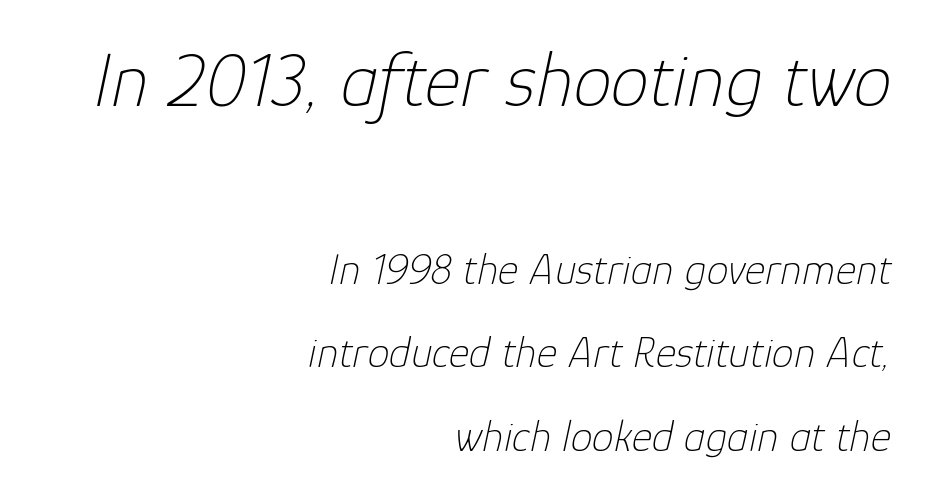
Q: Is the text bold? A: No.
Q: Is the text italic (slanted)? A: Yes, it leans right by about 12 degrees.
Q: Is the text underlined? A: No.
Q: How is the paragraph aligned? A: Right-aligned.
Q: Is the spacing between letters normal or unusually wide? A: Normal.
Q: Is the spacing between lines tight, normal or loose? A: Loose.
Q: Which block of text is set in a larger size, the first (top) or the second (bottom)? A: The first (top) one.
Q: Width (condensed, normal, or wide)? A: Normal.
Q: Stroke contrast? A: Low.
Q: x-height? A: Medium.
Q: Monospaced? A: No.
